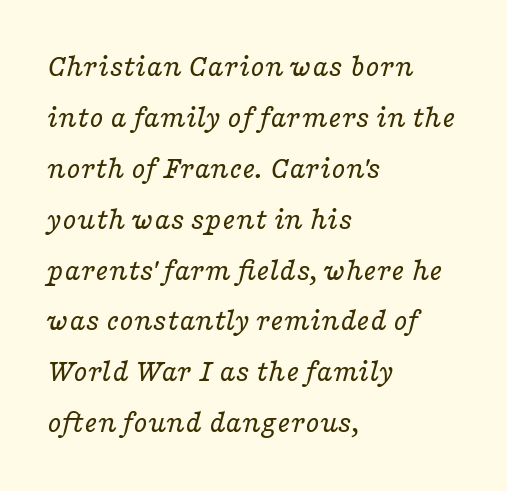
Rows of type keep a routine distance in the vertical direction. Are there feet on the stems? There are — it's a serif. No heavy texture on the line: the type isn't bold. Between one letter and the next there's only the usual sliver of space. These lines are rendered in a variable-pitch font.
